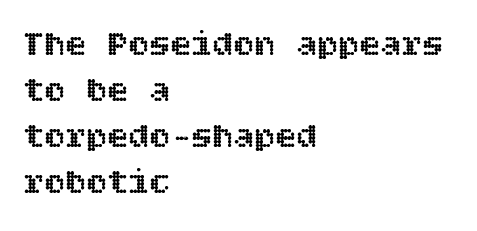
The image shows 35 px text type, upright; set left-aligned, normal line spacing (1.31x), normal letter spacing, not underlined; a large x-height.
